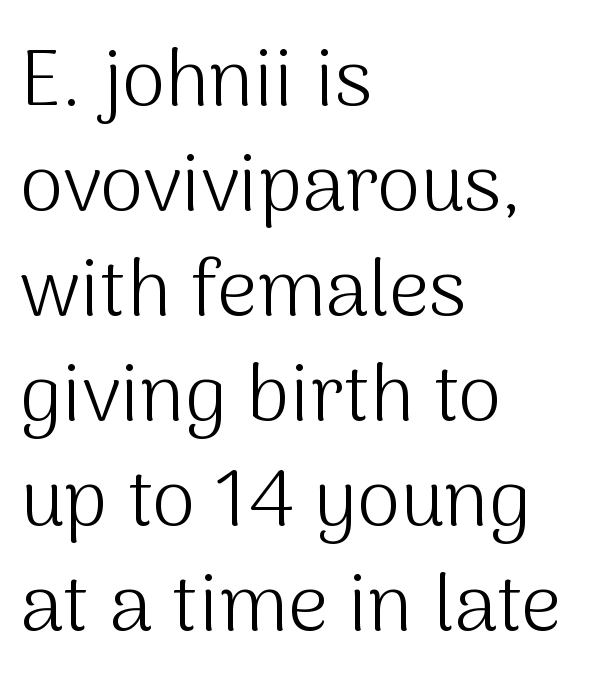
The image shows 79 px light sans-serif type, upright; set left-aligned, normal line spacing (1.33x), normal letter spacing, not underlined; medium stroke contrast and a medium x-height.
